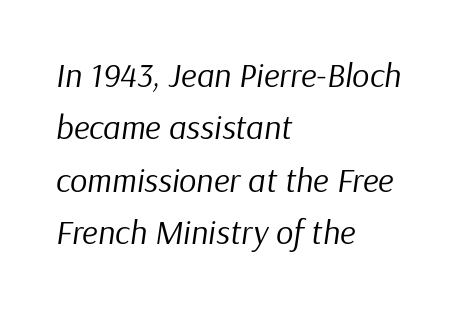
The image shows 34 px regular-weight type, italic (leaning right); set left-aligned, normal line spacing (1.54x), normal letter spacing, not underlined; low stroke contrast and a medium x-height.
